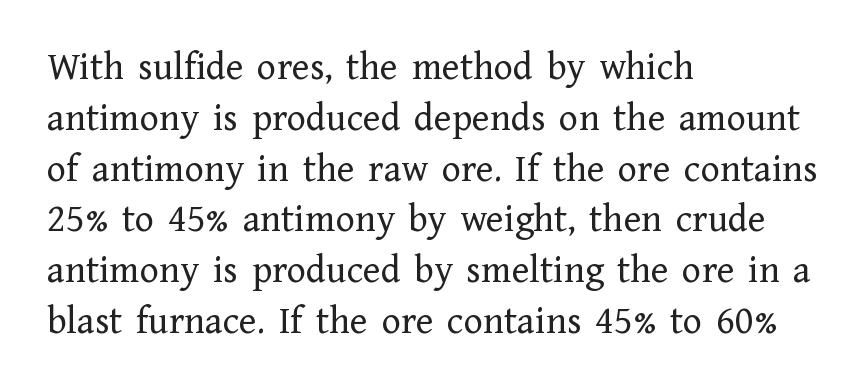
The rendering uses a moderate line-height, typical for paragraphs. The passage shown is typeset with a serif family. This sample has the flowing, uneven cadence of proportional lettering. The glyphs are unaccompanied by any horizontal stroke below them.
